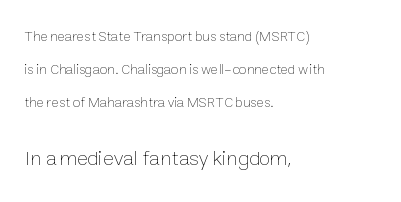
Beneath every word, the page is bare. The space between consecutive lines is lavish. Stems here are at most as thick as an everyday book face. The line texture is even and compact thanks to regular tracking. The block sitting lower on the canvas is the one with enlarged characters. Every character sits straight up, as roman type does.
